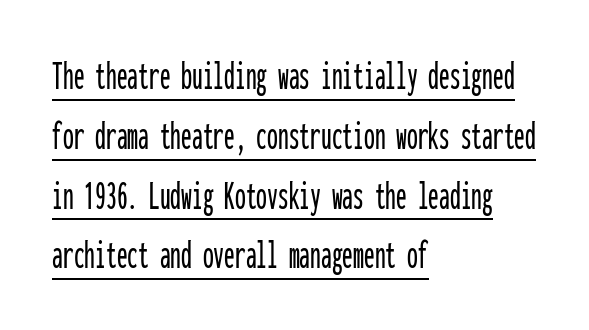
Upright lettering throughout. Quick note: underline on. Line beginnings align vertically; line endings do not. Is there much room between lines? A standard amount, neither cramped nor airy.
